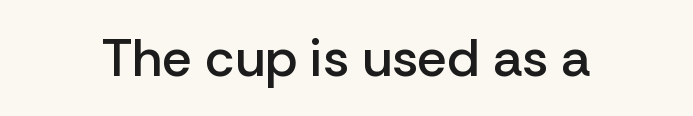
Q: Is the text bold? A: Semi-bold.
Q: Is the text italic (slanted)? A: No, it is upright.
Q: Is the typeface a serif or a sans-serif typeface? A: Sans-serif.
Q: Is the text underlined? A: No.
Q: Is the spacing between letters normal or unusually wide? A: Normal.
Q: Width (condensed, normal, or wide)? A: Normal.
Q: Stroke contrast? A: Low.
Q: x-height? A: Medium.
Q: Monospaced? A: No.
